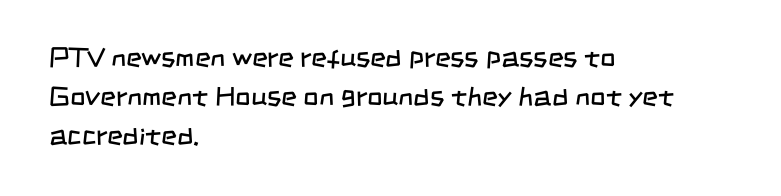
The image shows 27 px text type; set left-aligned, normal line spacing (1.44x), normal letter spacing, not underlined.
